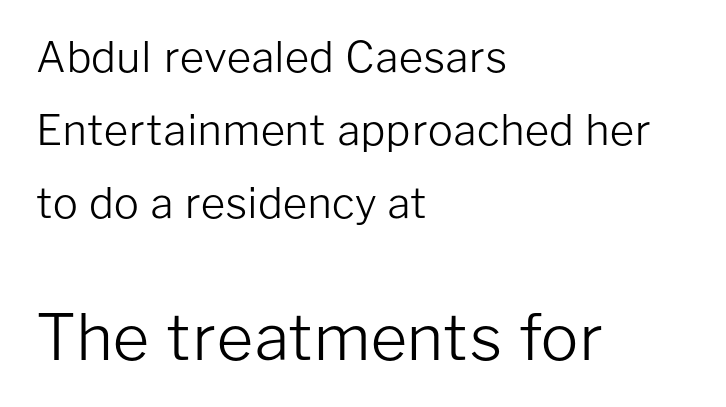
The image shows 63 px light sans-serif type, upright; set left-aligned, line spacing 1.74x, normal letter spacing, not underlined; the second (bottom) block is 1.5x larger; low stroke contrast and a medium x-height.
